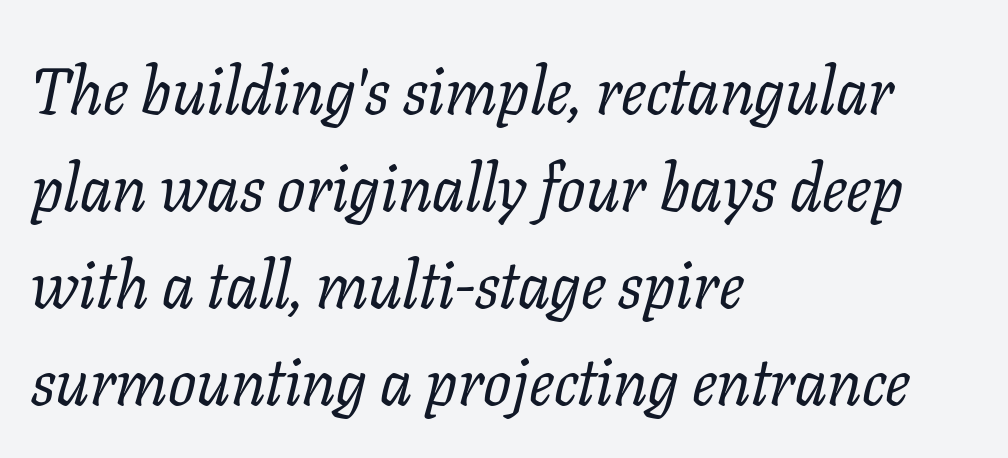
Stems here are at most as thick as an everyday book face. The letters sit at their default tracking, neither squeezed nor spread. The area under the type is left untouched. Look at the bottom of the vertical strokes: they flare into serifs here. Baseline-to-baseline distance is the conventional proportion of letter height.
